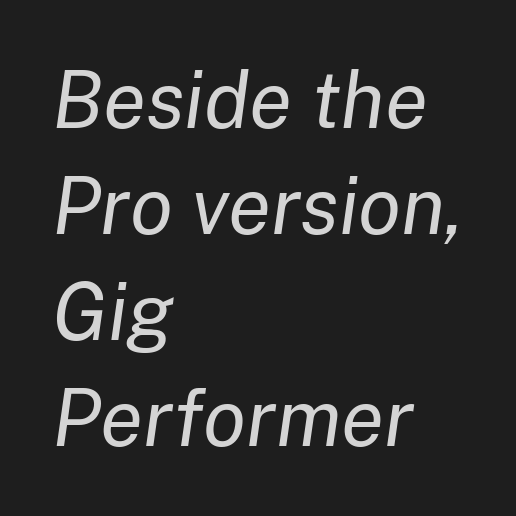
Q: Is the text bold? A: No.
Q: Is the text italic (slanted)? A: Yes, it leans right by about 8 degrees.
Q: Is the text underlined? A: No.
Q: How is the paragraph aligned? A: Left-aligned.
Q: Is the spacing between letters normal or unusually wide? A: Normal.
Q: Is the spacing between lines tight, normal or loose? A: Normal.
Q: Width (condensed, normal, or wide)? A: Normal.
Q: Stroke contrast? A: Low.
Q: x-height? A: Medium.
Q: Monospaced? A: No.
